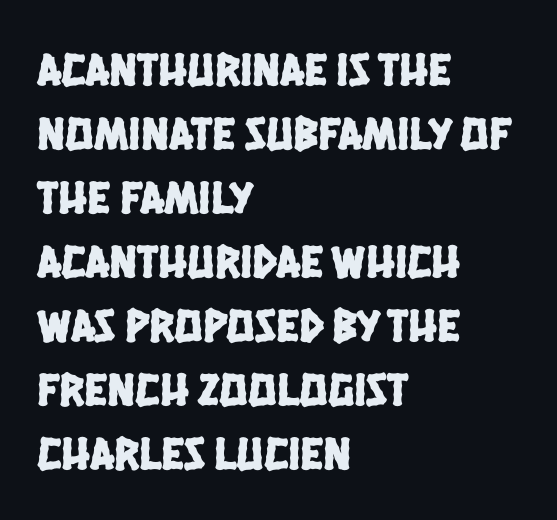
The image shows 47 px condensed sans-serif type; set left-aligned, normal line spacing (1.36x), normal letter spacing, not underlined; low stroke contrast and a large x-height.
